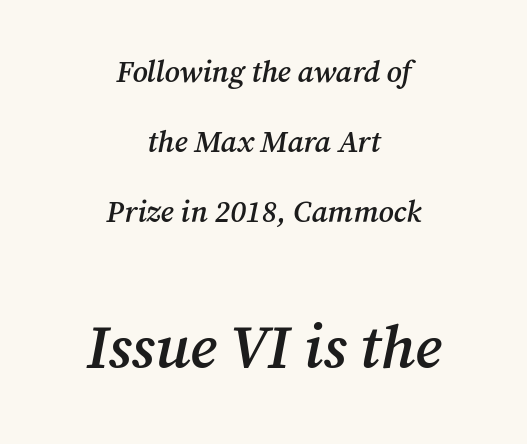
Q: Is the text bold? A: Semi-bold.
Q: Is the text italic (slanted)? A: Yes, it leans right by about 12 degrees.
Q: Is the typeface a serif or a sans-serif typeface? A: Serif.
Q: Is the text underlined? A: No.
Q: How is the paragraph aligned? A: Centered.
Q: Is the spacing between letters normal or unusually wide? A: Normal.
Q: Is the spacing between lines tight, normal or loose? A: Loose.
Q: Which block of text is set in a larger size, the first (top) or the second (bottom)? A: The second (bottom) one.
Q: Width (condensed, normal, or wide)? A: Normal.
Q: Stroke contrast? A: Medium.
Q: x-height? A: Medium.
Q: Monospaced? A: No.
